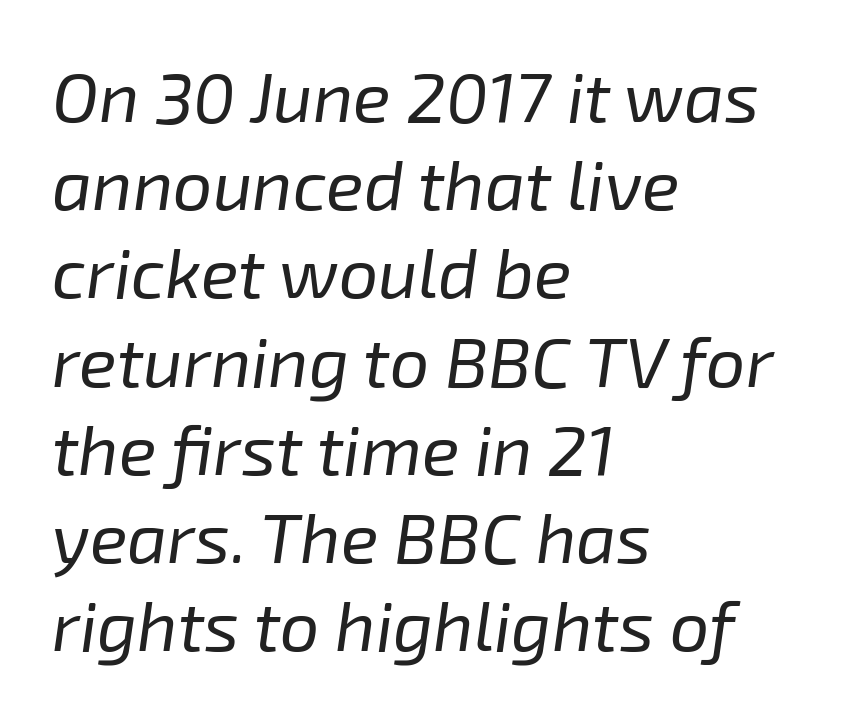
The image shows 70 px regular-weight type, italic (leaning right); set left-aligned, normal line spacing (1.26x), normal letter spacing, not underlined; low stroke contrast and a medium x-height.
